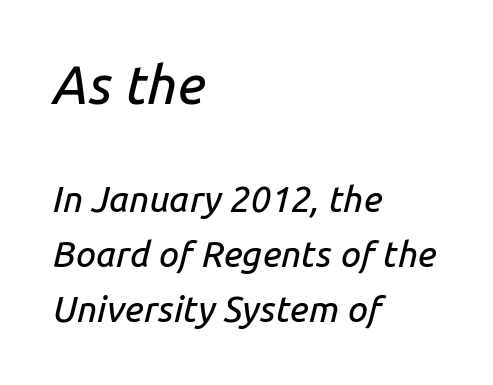
Spacing between characters is what you'd get straight out of the box. Italic: yes, the glyphs are oblique. The passage shown begins with its larger block and ends with its smaller one. Character widths vary here, with narrow letters taking less room than wide ones. Vertical spacing — default. Visually the block forms a straight wall on the left and a jagged coastline on the right.
